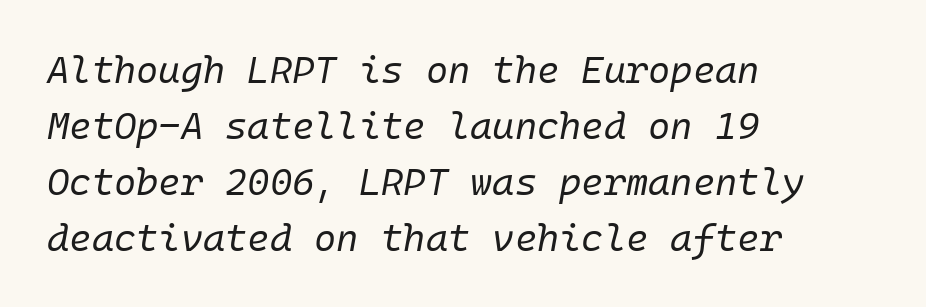
Q: Is the text bold? A: No.
Q: Is the text italic (slanted)? A: Yes, it leans right by about 10 degrees.
Q: Is the text underlined? A: No.
Q: How is the paragraph aligned? A: Left-aligned.
Q: Is the spacing between letters normal or unusually wide? A: Normal.
Q: Is the spacing between lines tight, normal or loose? A: Normal.
Q: Width (condensed, normal, or wide)? A: Normal.
Q: Stroke contrast? A: Low.
Q: x-height? A: Medium.
